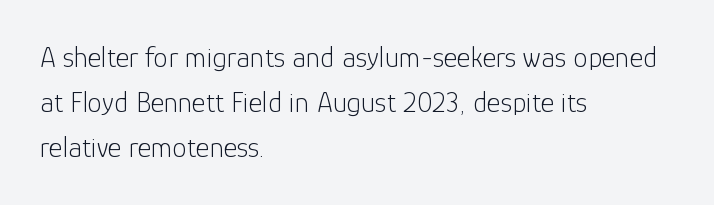
If you measured baseline to baseline, you'd find a middling distance. Looks like regular typesetting: each glyph gets only the width it needs. The foot of each line stays bare and open. A roman cut, with each character standing at attention. Typeset ragged right — the left edge is the straight one. No chunkiness to these letters — they're not bold.
